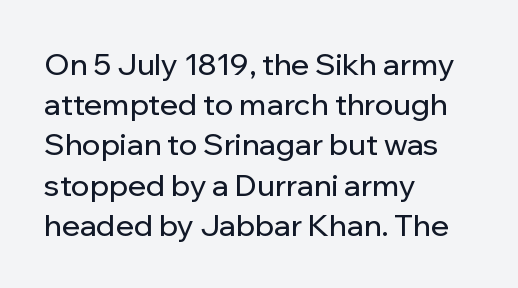
Q: Is the text italic (slanted)? A: No, it is upright.
Q: Is the typeface a serif or a sans-serif typeface? A: Sans-serif.
Q: Is the text underlined? A: No.
Q: How is the paragraph aligned? A: Left-aligned.
Q: Is the spacing between letters normal or unusually wide? A: Normal.
Q: Is the spacing between lines tight, normal or loose? A: Normal.
Q: Width (condensed, normal, or wide)? A: Normal.
Q: Stroke contrast? A: Low.
Q: x-height? A: Medium.
Q: Monospaced? A: No.
